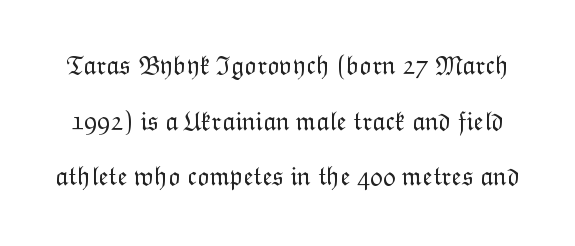
Q: Is the text bold? A: No.
Q: Is the text italic (slanted)? A: No, it is upright.
Q: Is the text underlined? A: No.
Q: Is the spacing between letters normal or unusually wide? A: Normal.
Q: Is the spacing between lines tight, normal or loose? A: Loose.
